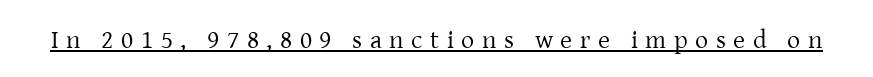
The image shows 26 px text type, upright; set unusually wide letter spacing (+0.29 em), underlined.
